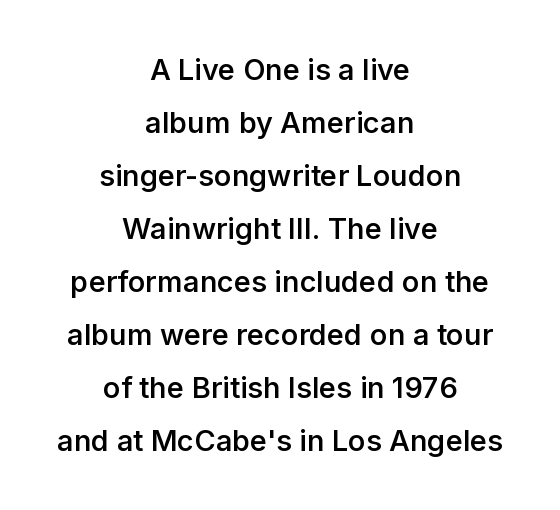
{"serif": "no", "italic": "no", "bold": "semi", "weight": "semibold", "width": "normal", "stroke_contrast": "low", "x_height": "medium", "monospaced": "no", "underline": "no", "align": "center", "line_spacing_ratio": 1.83, "letter_spacing": "normal", "letter_spacing_em": 0.0, "glyph_px": 29}
